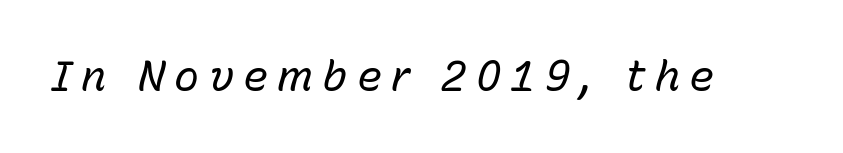
The image shows 42 px regular-weight type, italic (leaning right); set unusually wide letter spacing (+0.22 em), not underlined; low stroke contrast and a medium x-height.
